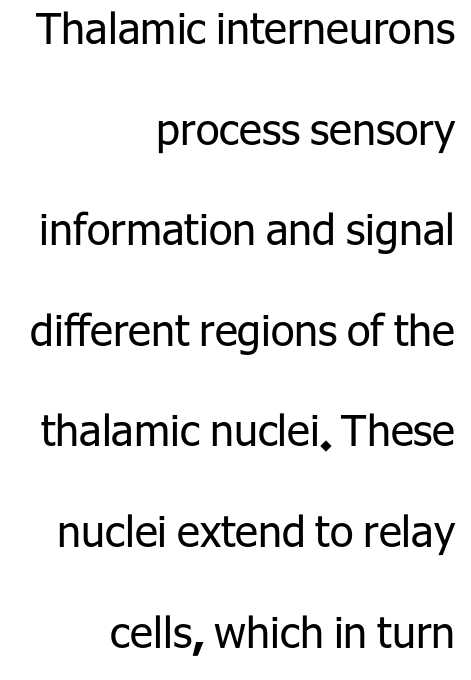
Q: Is the text bold? A: No.
Q: Is the text italic (slanted)? A: No, it is upright.
Q: Is the typeface a serif or a sans-serif typeface? A: Sans-serif.
Q: Is the text underlined? A: No.
Q: How is the paragraph aligned? A: Right-aligned.
Q: Is the spacing between letters normal or unusually wide? A: Normal.
Q: Is the spacing between lines tight, normal or loose? A: Loose.
Q: Width (condensed, normal, or wide)? A: Normal.
Q: Stroke contrast? A: Low.
Q: x-height? A: Medium.
Q: Monospaced? A: No.
